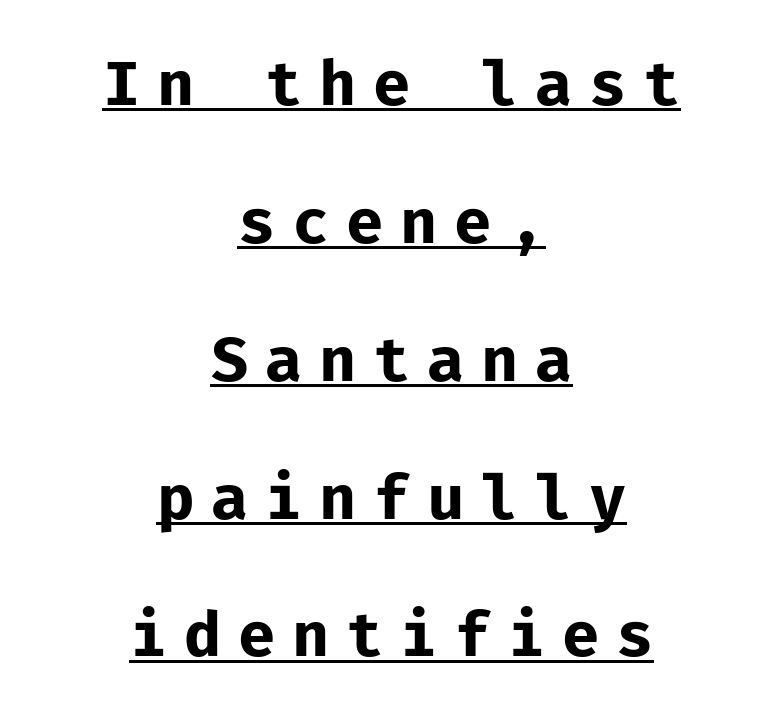
{"serif": "no", "italic": "no", "bold": "yes", "weight": "bold", "width": "normal", "stroke_contrast": "low", "x_height": "medium", "underline": "yes", "align": "center", "line_spacing": "loose", "line_spacing_ratio": 2.26, "letter_spacing": "wide", "letter_spacing_em": 0.27, "glyph_px": 61}
